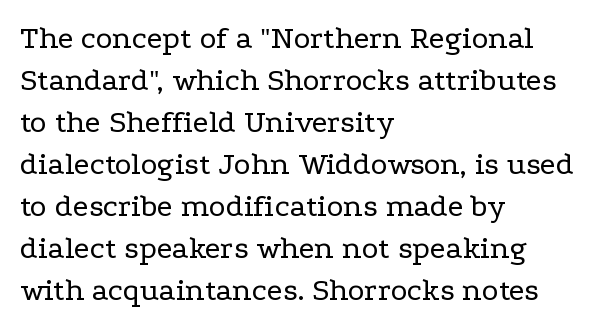
The image shows 32 px regular-weight, wide serif type, upright; set left-aligned, normal line spacing (1.31x), normal letter spacing, not underlined; low stroke contrast and a medium x-height.
